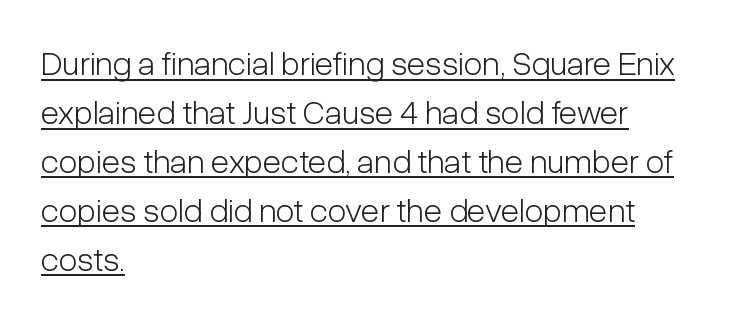
The face used here is proportionally spaced, like ordinary book or web type. Does extra space separate the letters? No, they use regular spacing. The lines sit at an ordinary, default distance from one another. Summary of weight: not heavy and not bold.
